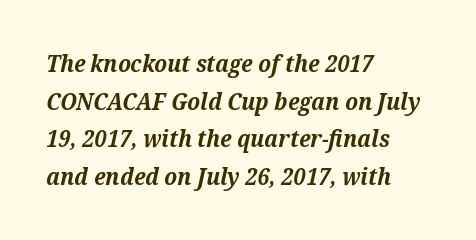
Q: Is the text bold? A: Yes.
Q: Is the text italic (slanted)? A: Yes, it leans right by about 12 degrees.
Q: Is the text underlined? A: No.
Q: How is the paragraph aligned? A: Left-aligned.
Q: Is the spacing between letters normal or unusually wide? A: Normal.
Q: Is the spacing between lines tight, normal or loose? A: Normal.
